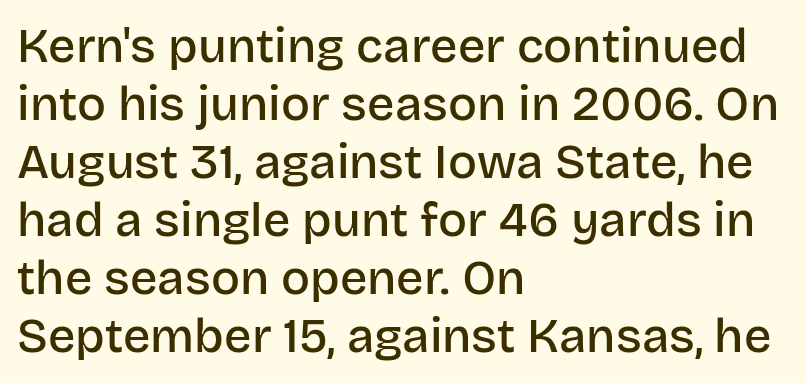
Every row of glyphs begins at an identical x-position on the left. The strip under each line holds only bare page. Proportional: the letters do not fall into vertical columns. The glyphs in this specimen are sans serif.
